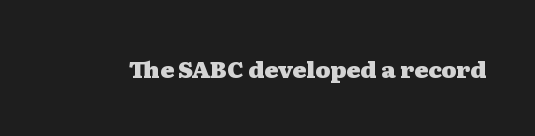
Q: Is the text bold? A: Yes.
Q: Is the text italic (slanted)? A: No, it is upright.
Q: Is the text underlined? A: No.
Q: Is the spacing between letters normal or unusually wide? A: Normal.
